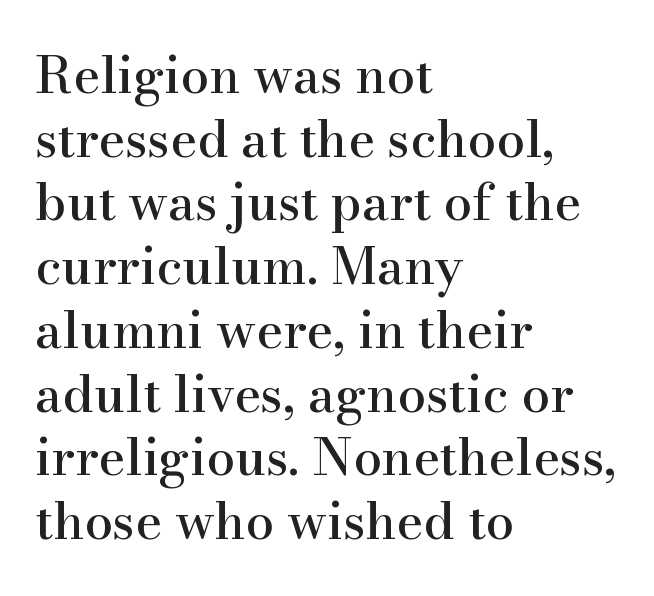
The image shows 51 px serif type, upright; set left-aligned, normal line spacing (1.25x), normal letter spacing, not underlined; high stroke contrast and a small x-height.
